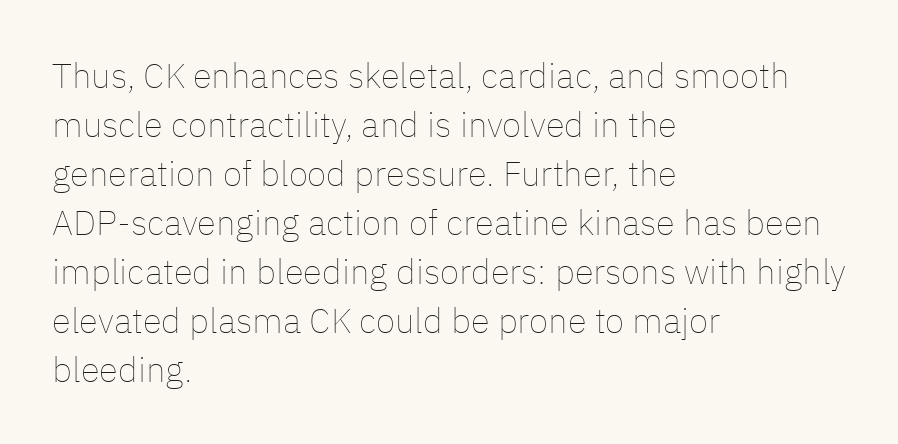
The image shows 35 px thin type, upright; set left-aligned, normal line spacing (1.4x), normal letter spacing, not underlined; low stroke contrast and a medium x-height.
